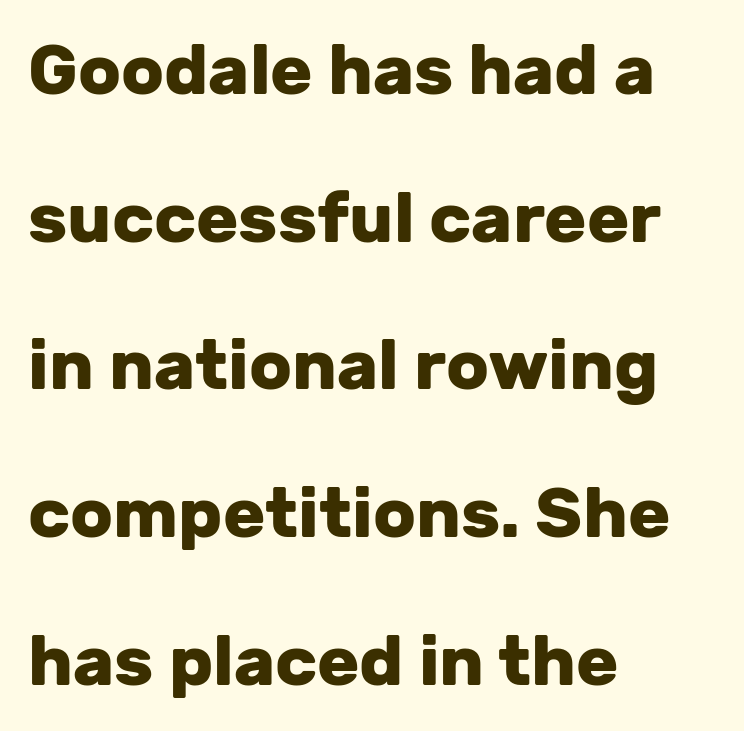
Does the lettering tilt? It doesn't — this is upright. Is this a sans? Yes — the strokes have no serifs. The face used here is proportionally spaced, like ordinary book or web type. Students, this is bold: see how much ink each stroke carries. Tracking here is standard; glyphs follow each other at the usual distance.
